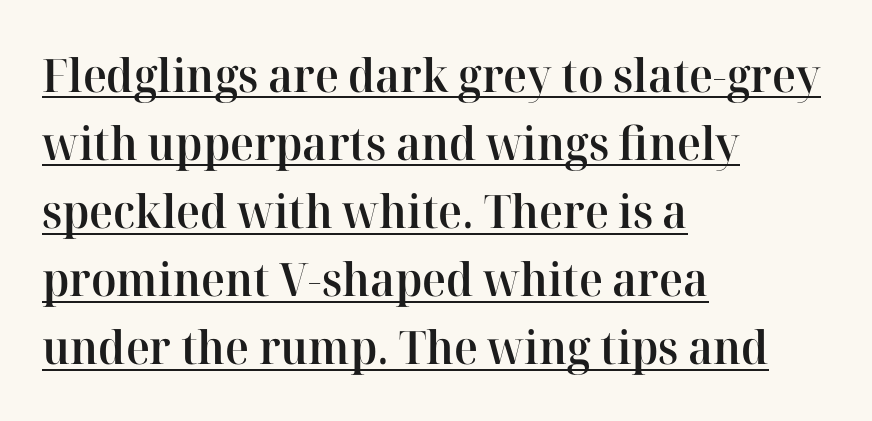
The image shows 46 px semibold serif type, upright; set left-aligned, normal line spacing (1.48x), normal letter spacing, underlined; high stroke contrast and a medium x-height.
